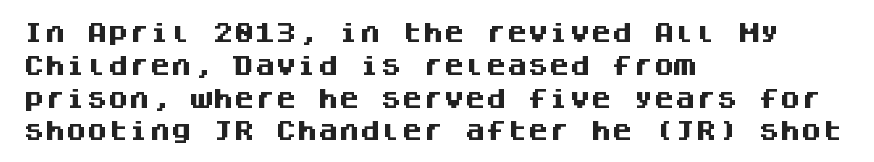
Q: Is the text bold? A: Yes.
Q: Is the text italic (slanted)? A: No, it is upright.
Q: Is the text underlined? A: No.
Q: How is the paragraph aligned? A: Left-aligned.
Q: Is the spacing between letters normal or unusually wide? A: Normal.
Q: Is the spacing between lines tight, normal or loose? A: Normal.
